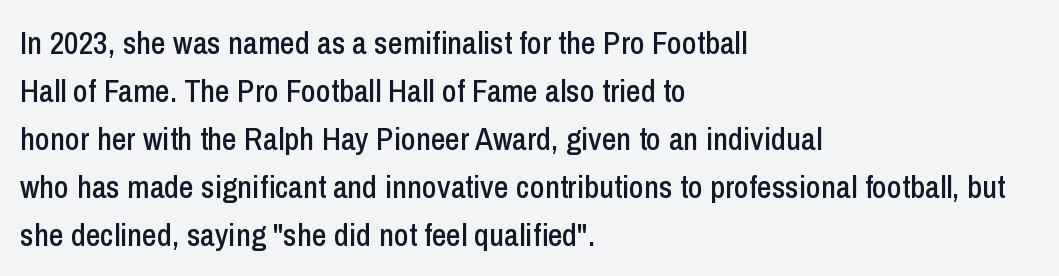
Every row of glyphs begins at an identical x-position on the left. The face used here is proportionally spaced, like ordinary book or web type. Caption: standard tracking, unaltered. Vertical spacing — default. The type family on display is of the sans-serif kind.
